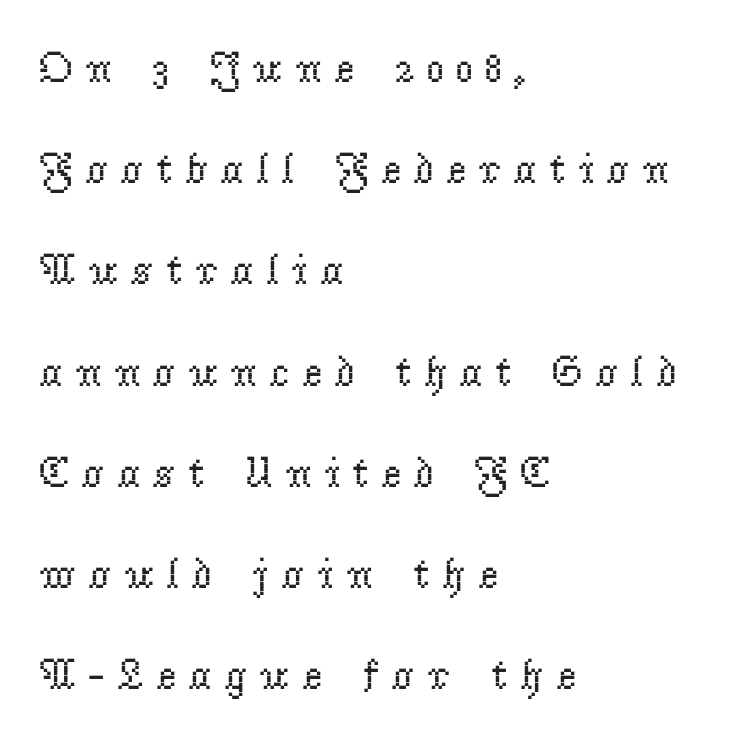
Yep, those are serifs on the letters. The rendering uses natural spacing where letterforms have individual widths. Tracking value appears strongly positive — letters spread wide. Unbolded letterforms with no extra heft. Regarding leading, the lines here are spaced well apart. The zone under the glyphs is completely vacant.
